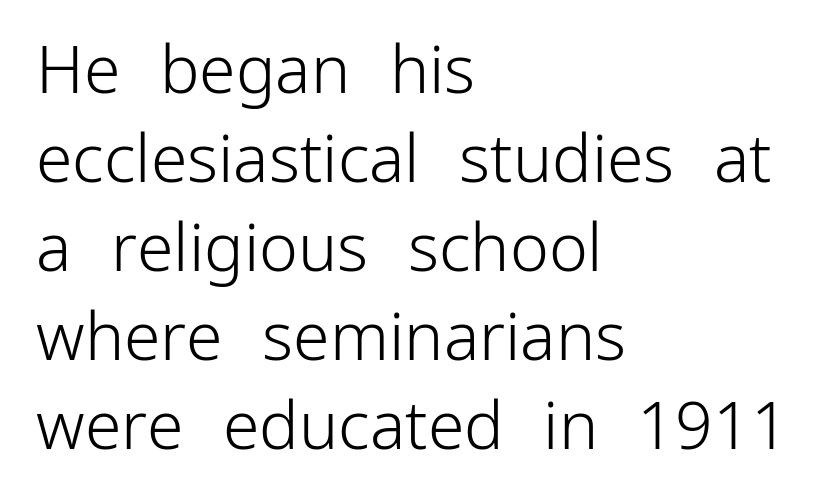
The image shows 66 px light sans-serif type, upright; set left-aligned, normal line spacing (1.35x), normal letter spacing, not underlined; low stroke contrast and a medium x-height.
